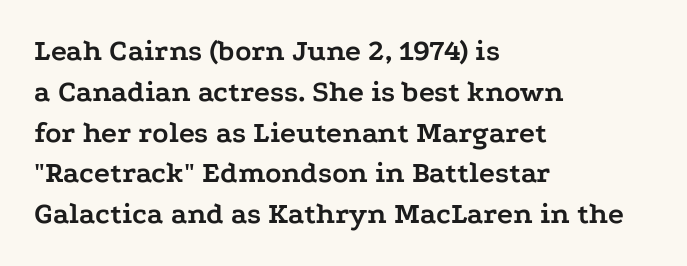
Clear beneath every line of the passage. Caption: standard tracking, unaltered. A classic flush-left, rag-right setting is used for this passage. A full-strength bold gives these letters their thick strokes. Normally led — the rows are evenly, conventionally spaced. A typesetter would mark this as roman, not italic.
